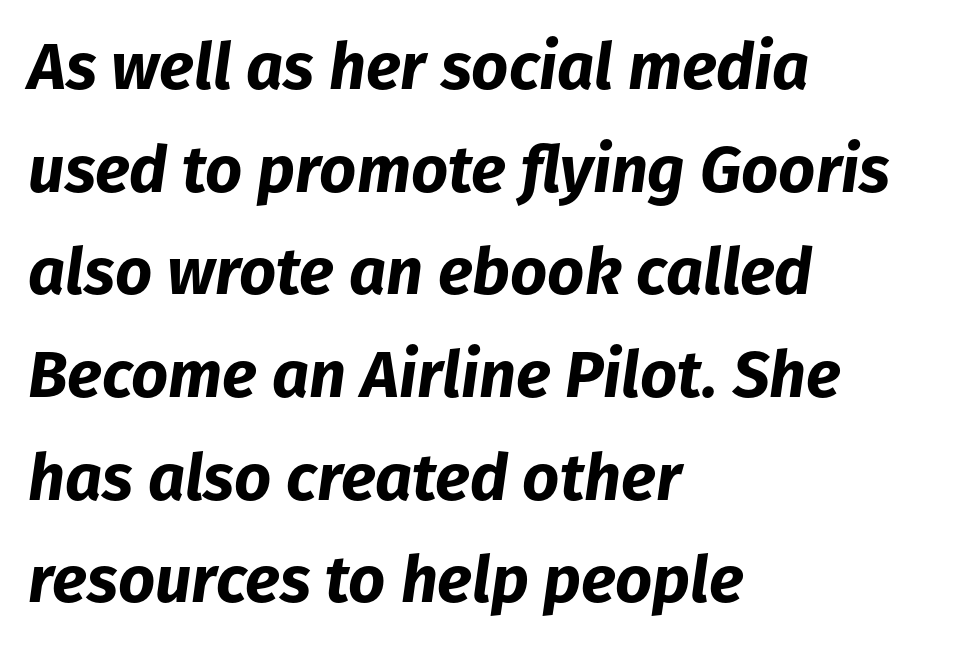
{"italic": "yes", "lean": "right", "slant_degrees": 8, "bold": "yes", "weight": "bold", "width": "normal", "stroke_contrast": "low", "x_height": "medium", "monospaced": "no", "underline": "no", "align": "left", "line_spacing": "normal", "line_spacing_ratio": 1.58, "letter_spacing": "normal", "letter_spacing_em": 0.0, "glyph_px": 65}
